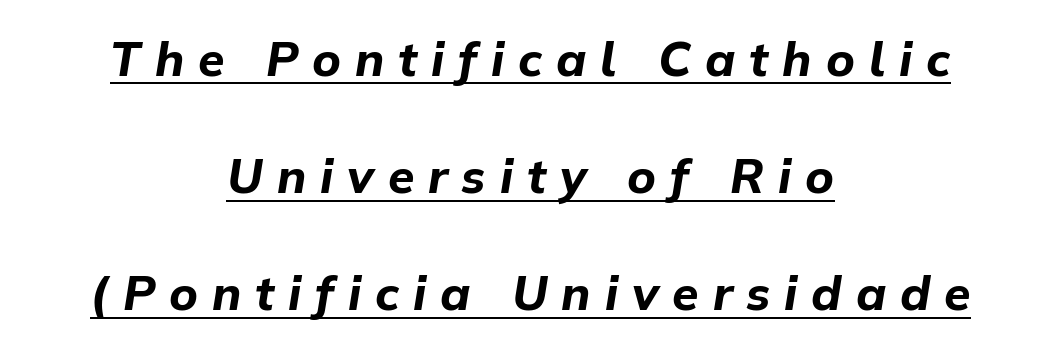
The image shows 48 px bold type, italic (leaning right); set centered, loose line spacing (2.44x), unusually wide letter spacing (+0.29 em), underlined; low stroke contrast and a medium x-height.
